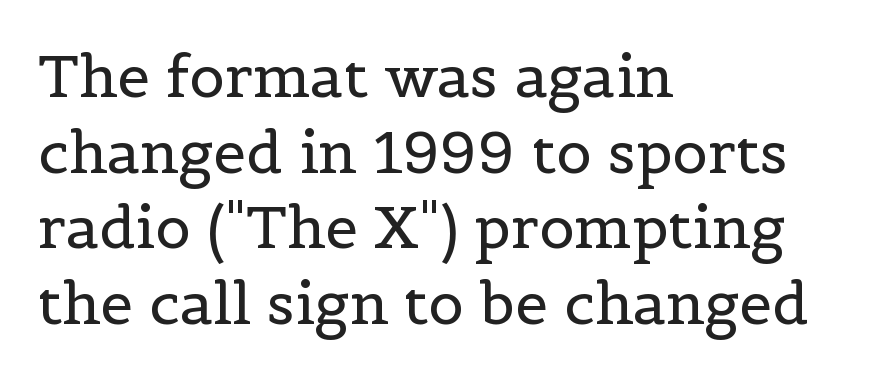
Proportional: the letters do not fall into vertical columns. These lines are set flush left with a ragged right edge. Leading matches the norm, producing a regular column. Posture: vertical. The face used here is rendered with its standard letterfit.
